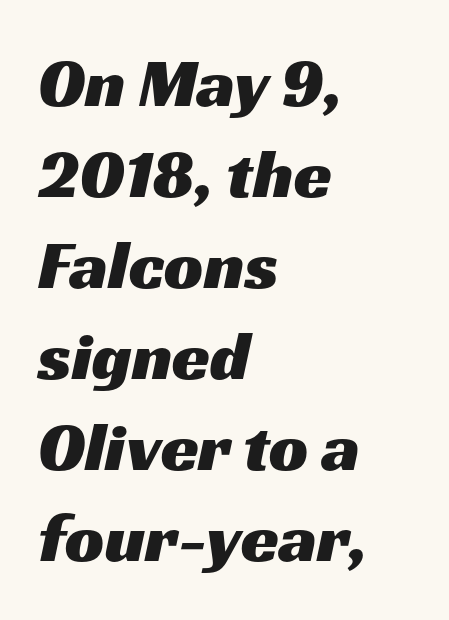
Q: Is the typeface a serif or a sans-serif typeface? A: Sans-serif.
Q: Is the text underlined? A: No.
Q: How is the paragraph aligned? A: Left-aligned.
Q: Is the spacing between letters normal or unusually wide? A: Normal.
Q: Is the spacing between lines tight, normal or loose? A: Normal.
Q: Width (condensed, normal, or wide)? A: Wide.
Q: Stroke contrast? A: Medium.
Q: x-height? A: Medium.
Q: Monospaced? A: No.
